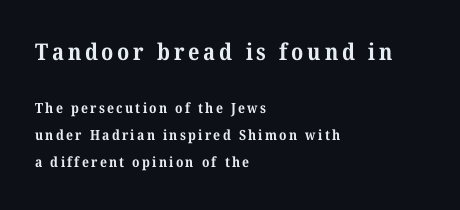
The vertical gap from one line to the next is large. Type without underlining. A classic flush-left, rag-right setting is used for this passage. In this sample the first text group is rendered at the bigger scale. Notice how thick the strokes are: this is what a full bold looks like.
